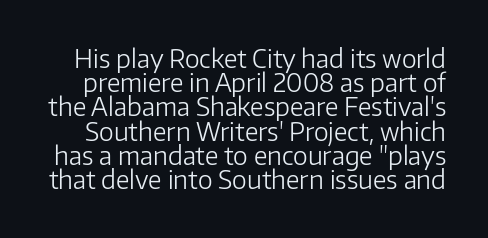
The image shows 25 px text type, upright; set tight line spacing (0.97x), normal letter spacing, not underlined.
